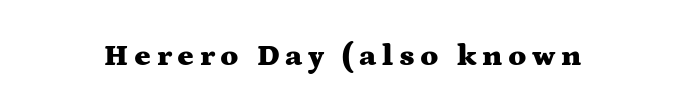
{"serif": "yes", "italic": "no", "bold": "yes", "weight": "heavy", "width": "wide", "stroke_contrast": "medium", "x_height": "medium", "monospaced": "no", "underline": "no", "glyph_px": 31}
